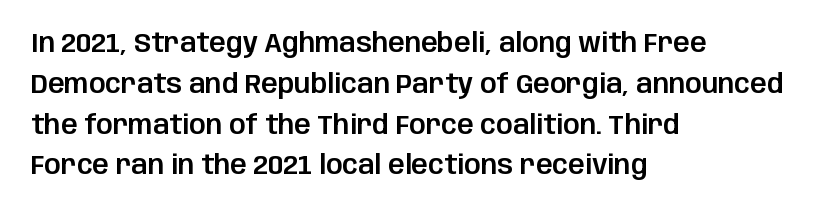
{"italic": "no", "underline": "no", "align": "left", "line_spacing": "normal", "line_spacing_ratio": 1.57, "letter_spacing": "normal", "letter_spacing_em": 0.0, "glyph_px": 26}
